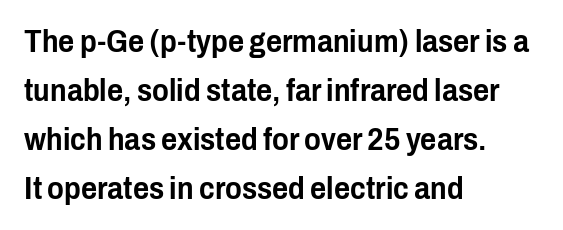
Q: Is the text italic (slanted)? A: No, it is upright.
Q: Is the typeface a serif or a sans-serif typeface? A: Sans-serif.
Q: Is the text underlined? A: No.
Q: How is the paragraph aligned? A: Left-aligned.
Q: Is the spacing between letters normal or unusually wide? A: Normal.
Q: Is the spacing between lines tight, normal or loose? A: Normal.
Q: Width (condensed, normal, or wide)? A: Condensed.
Q: Stroke contrast? A: Low.
Q: x-height? A: Medium.
Q: Monospaced? A: No.
